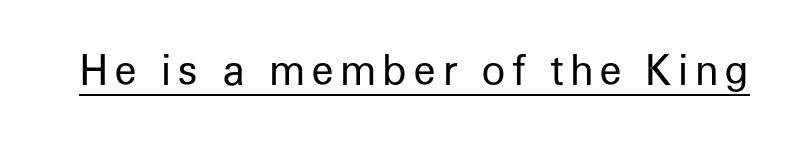
Q: Is the text bold? A: No.
Q: Is the text italic (slanted)? A: No, it is upright.
Q: Is the typeface a serif or a sans-serif typeface? A: Sans-serif.
Q: Is the text underlined? A: Yes.
Q: Width (condensed, normal, or wide)? A: Normal.
Q: Stroke contrast? A: Low.
Q: x-height? A: Medium.
Q: Monospaced? A: No.
